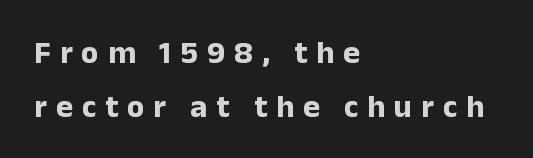
{"serif": "no", "italic": "no", "bold": "yes", "weight": "bold", "width": "normal", "stroke_contrast": "low", "x_height": "medium", "monospaced": "no", "underline": "no", "align": "left", "line_spacing": "normal", "line_spacing_ratio": 1.68, "letter_spacing": "wide", "letter_spacing_em": 0.28, "glyph_px": 32}
